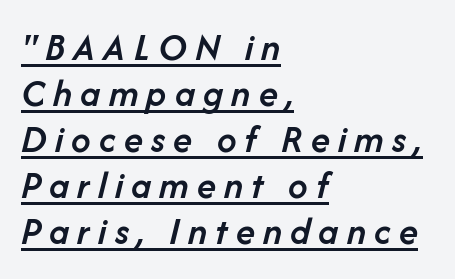
{"italic": "yes", "lean": "right", "slant_degrees": 14, "bold": "semi", "weight": "semibold", "width": "normal", "stroke_contrast": "low", "x_height": "medium", "monospaced": "no", "underline": "yes", "align": "left", "line_spacing_ratio": 1.18, "letter_spacing": "wide", "letter_spacing_em": 0.21, "glyph_px": 39}
